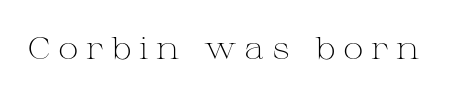
Between one letter and the next there's a generous, obvious gap. The space directly below the letters is spotless. Do the characters align in a grid? No, the font is proportional. No italicization has been applied; the sample stays upright. The text was rendered using a seriffed face with decorative stroke endings.
